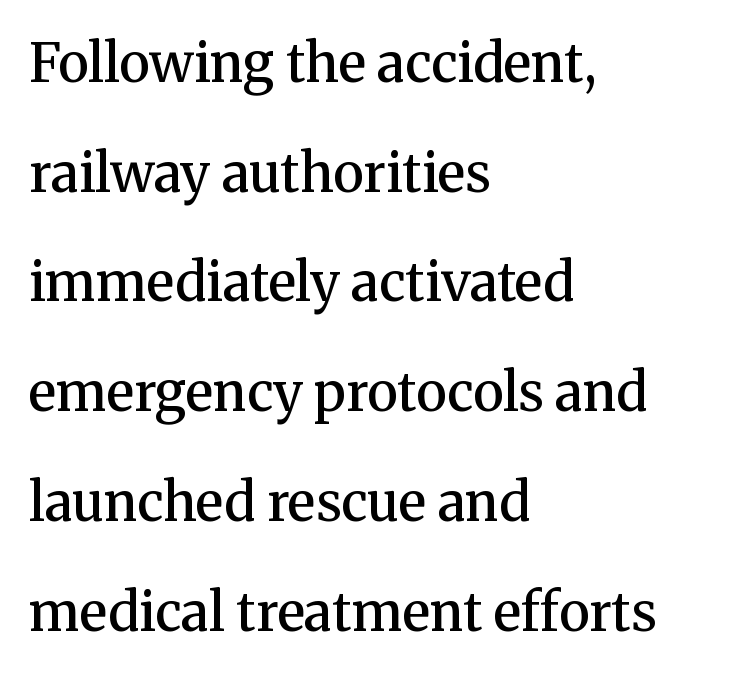
{"serif": "yes", "italic": "no", "bold": "semi", "weight": "semibold", "width": "normal", "stroke_contrast": "medium", "x_height": "medium", "monospaced": "no", "underline": "no", "align": "left", "line_spacing": "loose", "line_spacing_ratio": 2.07, "letter_spacing": "normal", "letter_spacing_em": 0.0, "glyph_px": 53}
